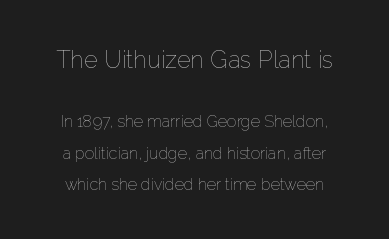
The image shows 24 px text type, upright; set loose line spacing (1.96x), normal letter spacing, not underlined; the first (top) block is 1.5x larger.
